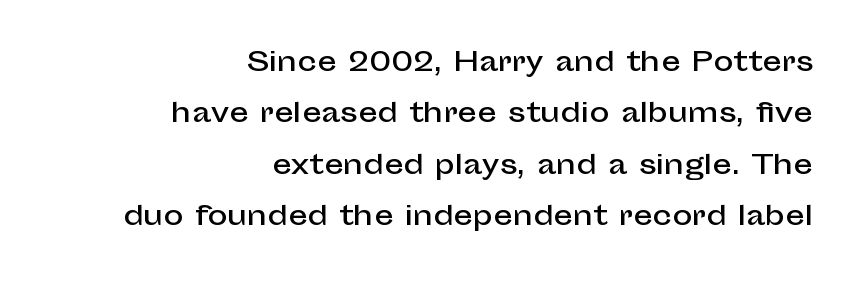
The image shows 27 px text type, upright; set right-aligned, loose line spacing (1.9x), normal letter spacing, not underlined.
